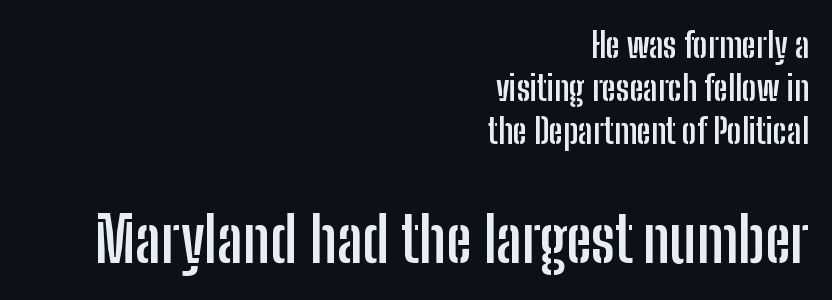
In this sample the second text group is rendered at the bigger scale. A full-strength bold gives these letters their thick strokes. Examine the stroke ends and you'll find no serifs. Descender tails drop into unmarked territory. The face used here is proportionally spaced, like ordinary book or web type.
